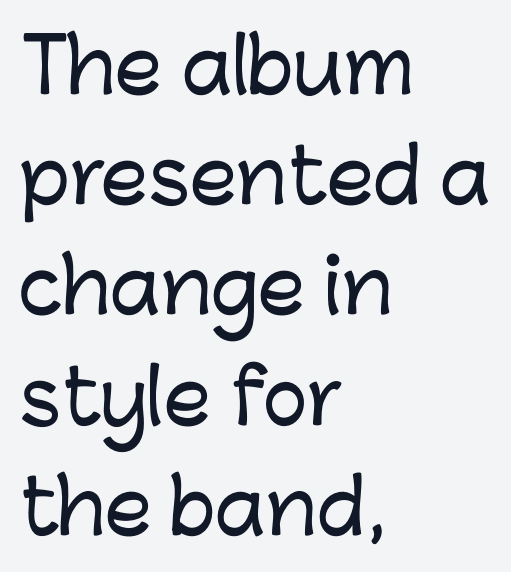
Q: Is the text italic (slanted)? A: No, it is upright.
Q: Is the typeface a serif or a sans-serif typeface? A: Sans-serif.
Q: Is the text underlined? A: No.
Q: How is the paragraph aligned? A: Left-aligned.
Q: Is the spacing between letters normal or unusually wide? A: Normal.
Q: Is the spacing between lines tight, normal or loose? A: Normal.
Q: Width (condensed, normal, or wide)? A: Normal.
Q: Stroke contrast? A: Low.
Q: x-height? A: Medium.
Q: Monospaced? A: No.
